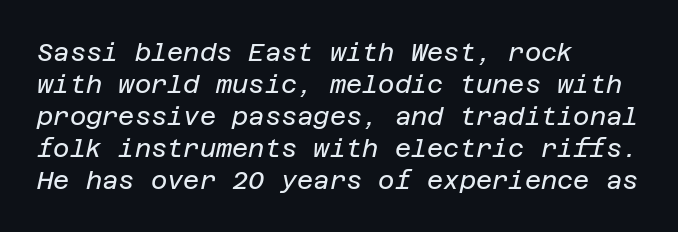
The font sits on the lighter half of the weight spectrum, regular included. Compared with typical paragraphs, the rows here are spaced about the same. All the whitespace from short lines collects on the right. Students, note that the glyphs here touch the page at normal intervals.
